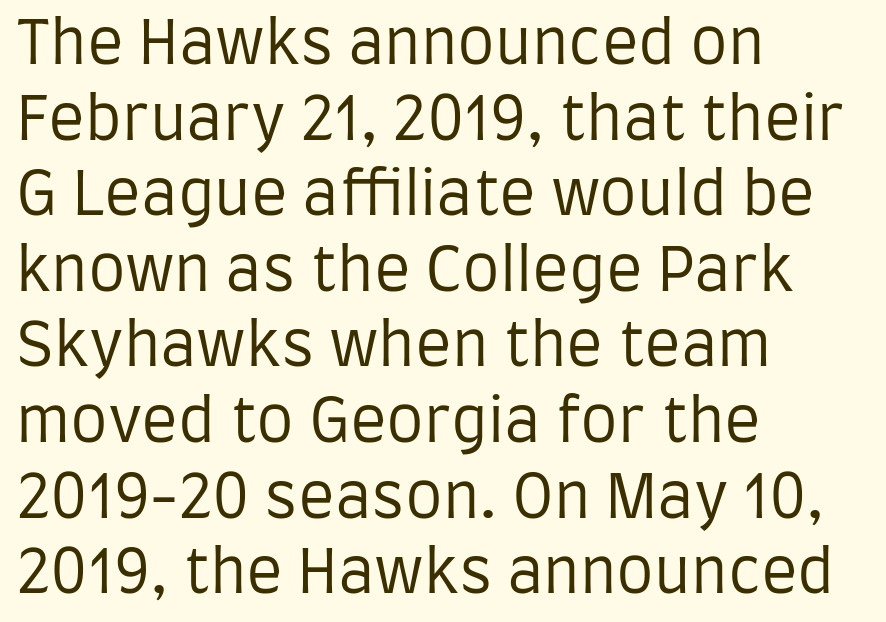
Beneath every word, the page is bare. Nothing heavy about these letters — not bold at all. Is the letter spacing exaggerated? No — it looks like the ordinary default. Does the leading feel generous? No, just average.
